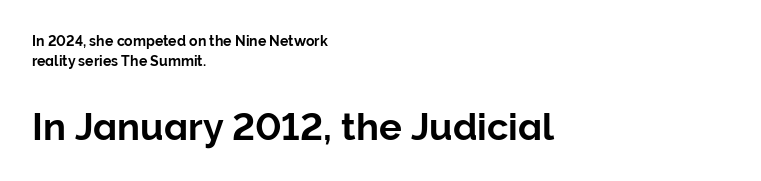
Q: Is the text italic (slanted)? A: No, it is upright.
Q: Is the typeface a serif or a sans-serif typeface? A: Sans-serif.
Q: Is the text underlined? A: No.
Q: How is the paragraph aligned? A: Left-aligned.
Q: Is the spacing between letters normal or unusually wide? A: Normal.
Q: Is the spacing between lines tight, normal or loose? A: Normal.
Q: Which block of text is set in a larger size, the first (top) or the second (bottom)? A: The second (bottom) one.
Q: Width (condensed, normal, or wide)? A: Normal.
Q: Stroke contrast? A: Low.
Q: x-height? A: Medium.
Q: Monospaced? A: No.
